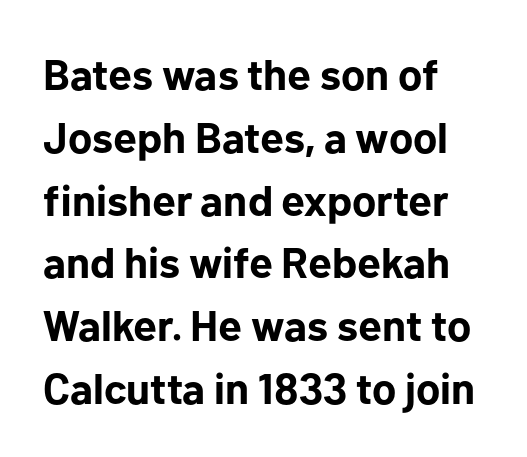
Q: Is the text bold? A: Yes.
Q: Is the text italic (slanted)? A: No, it is upright.
Q: Is the typeface a serif or a sans-serif typeface? A: Sans-serif.
Q: Is the text underlined? A: No.
Q: How is the paragraph aligned? A: Left-aligned.
Q: Is the spacing between letters normal or unusually wide? A: Normal.
Q: Is the spacing between lines tight, normal or loose? A: Normal.
Q: Width (condensed, normal, or wide)? A: Normal.
Q: Stroke contrast? A: Low.
Q: x-height? A: Medium.
Q: Monospaced? A: No.
